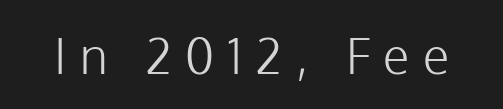
Nope, no serifs anywhere on these letters. A typesetter would mark this as roman, not italic. On a weight scale, this lands at 450 or below. Descenders are the only things crossing below the line. A typesetter would call this proportional, since set widths differ per character.
